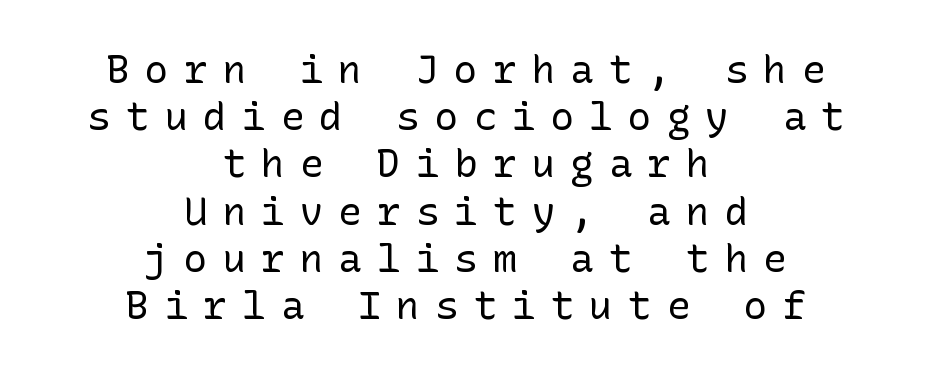
{"serif": "no", "italic": "no", "bold": "no", "weight": "regular", "width": "normal", "stroke_contrast": "low", "x_height": "medium", "underline": "no", "align": "center", "line_spacing_ratio": 1.21, "letter_spacing": "wide", "letter_spacing_em": 0.39, "glyph_px": 39}
